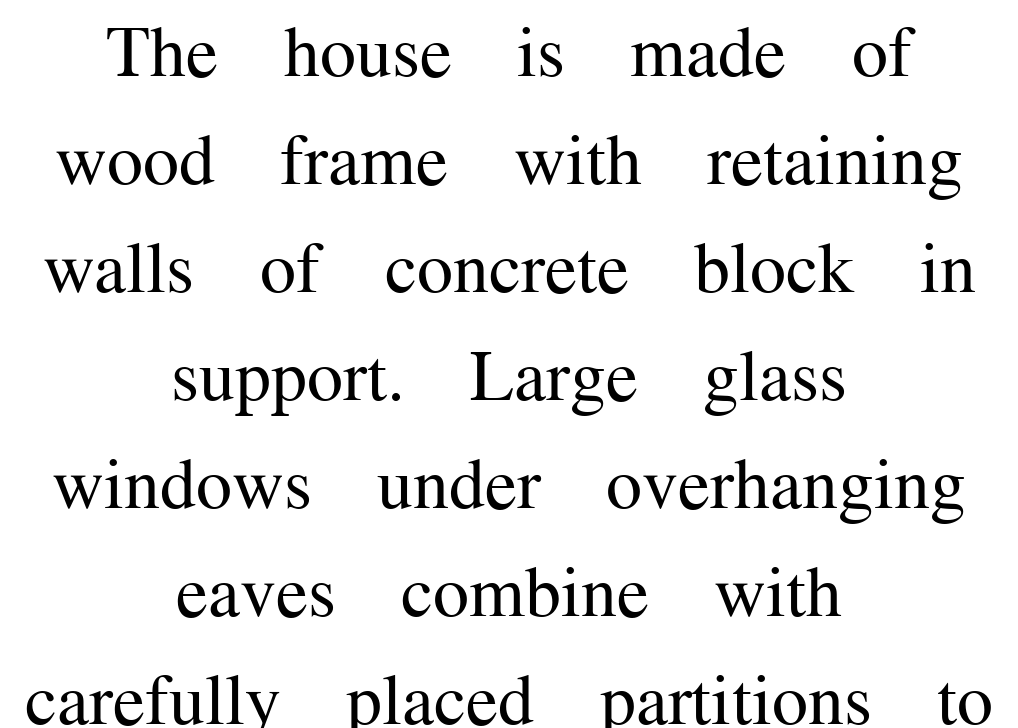
{"serif": "yes", "italic": "no", "bold": "no", "weight": "regular", "width": "normal", "stroke_contrast": "medium", "x_height": "medium", "monospaced": "no", "underline": "no", "align": "center", "line_spacing": "normal", "line_spacing_ratio": 1.5, "letter_spacing": "normal", "letter_spacing_em": 0.0, "glyph_px": 72}
